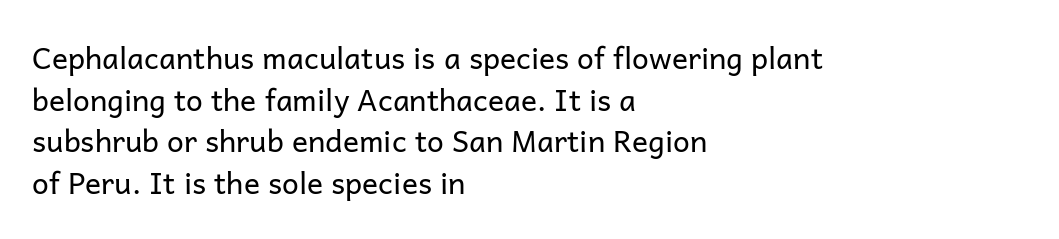
The image shows 30 px regular-weight sans-serif type, upright; set left-aligned, normal line spacing (1.39x), normal letter spacing, not underlined; low stroke contrast and a medium x-height.
